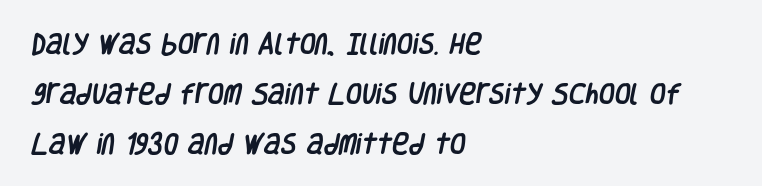
The image shows 23 px text type; set left-aligned, loose line spacing (2.17x), normal letter spacing, not underlined.
